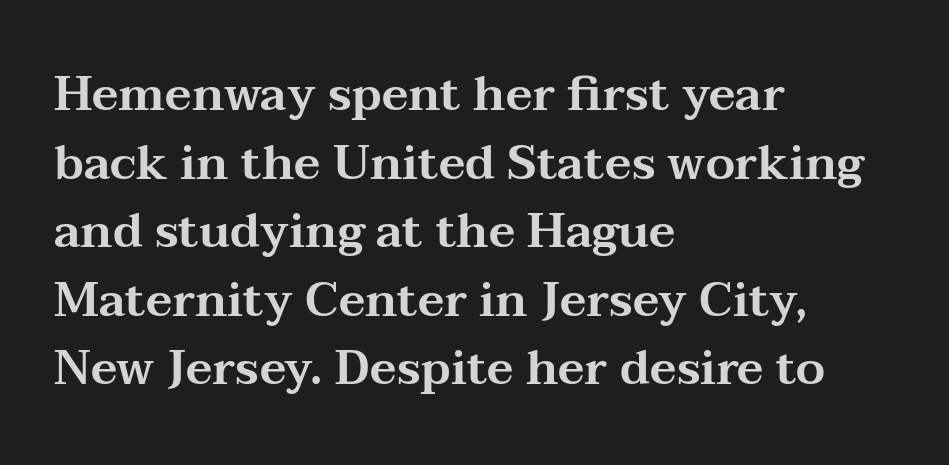
{"serif": "yes", "italic": "no", "width": "wide", "stroke_contrast": "medium", "x_height": "medium", "monospaced": "no", "underline": "no", "align": "left", "line_spacing": "normal", "line_spacing_ratio": 1.46, "letter_spacing": "normal", "letter_spacing_em": 0.0, "glyph_px": 47}
